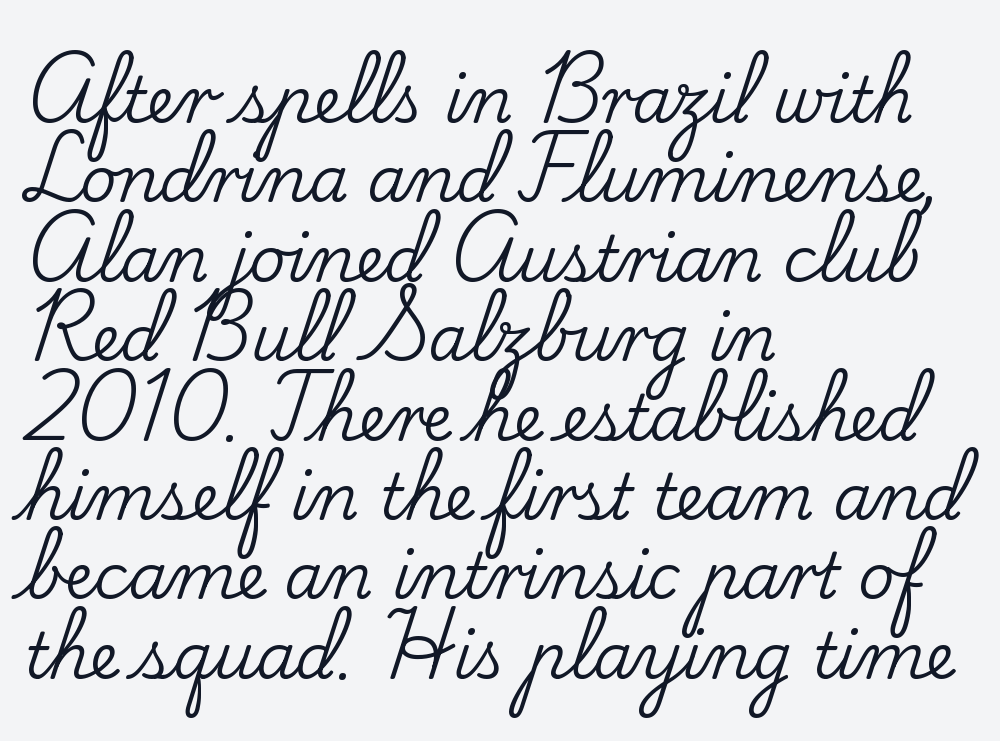
{"serif": "yes", "width": "normal", "stroke_contrast": "low", "x_height": "small", "monospaced": "no", "underline": "no", "align": "left", "line_spacing": "normal", "line_spacing_ratio": 1.26, "letter_spacing": "normal", "letter_spacing_em": 0.0, "glyph_px": 63}
